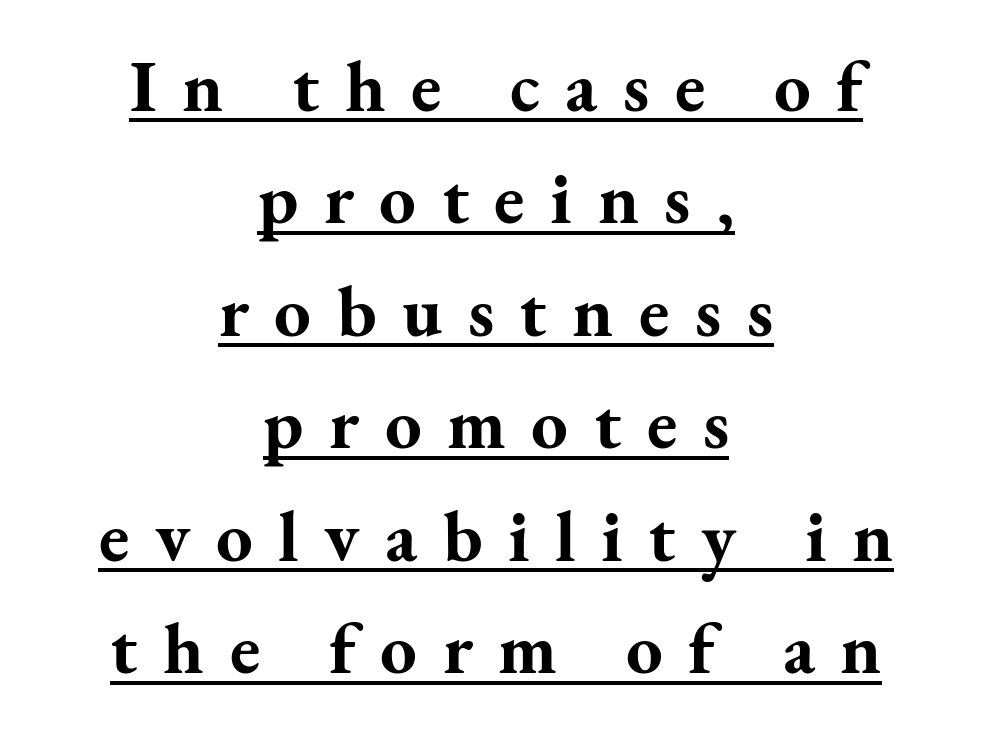
The image shows 73 px bold serif type, upright; set centered, normal line spacing (1.54x), unusually wide letter spacing (+0.35 em), underlined; medium stroke contrast and a small x-height.
